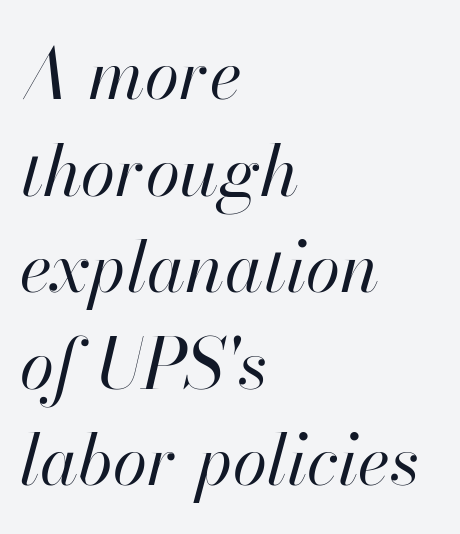
Here the designer chose a conventional face with non-uniform glyph widths. This rendering uses left alignment, leaving the right contour irregular. Letters rest on an invisible, unmarked baseline. There is no visible air inserted between adjacent glyphs. Vertical spacing — default. Is the stroke heavy? The answer is a plain regular-or-lighter.
